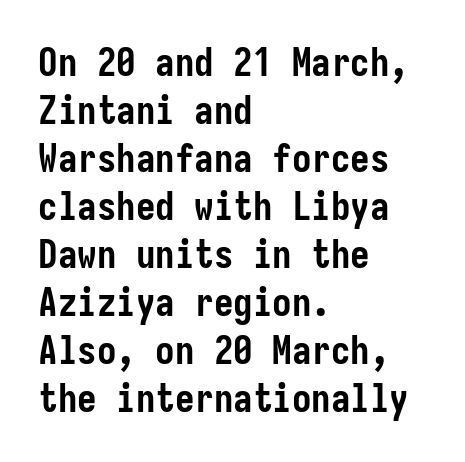
Students, note that the glyphs here touch the page at normal intervals. Beneath every word, the page is bare. The typeface chosen for these lines omits serifs. Designer's note — italics off, roman on. Plenty of ink on the page — the face is bold. Teacher's note: observe the even left margin — that is flush-left alignment.
